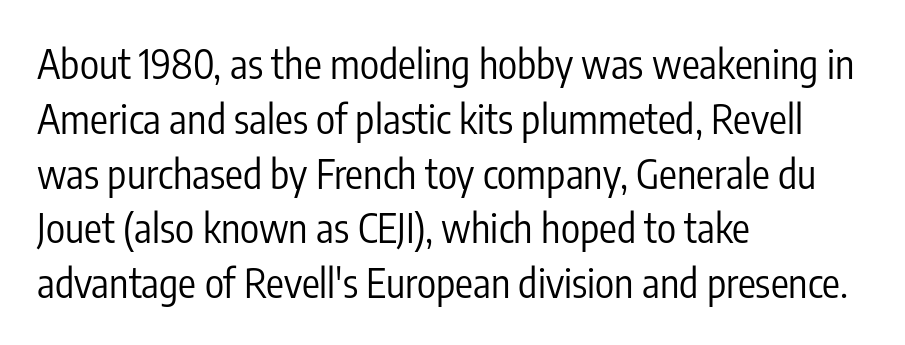
Q: Is the text bold? A: No.
Q: Is the text italic (slanted)? A: No, it is upright.
Q: Is the typeface a serif or a sans-serif typeface? A: Sans-serif.
Q: Is the text underlined? A: No.
Q: How is the paragraph aligned? A: Left-aligned.
Q: Is the spacing between letters normal or unusually wide? A: Normal.
Q: Is the spacing between lines tight, normal or loose? A: Normal.
Q: Width (condensed, normal, or wide)? A: Condensed.
Q: Stroke contrast? A: Low.
Q: x-height? A: Medium.
Q: Monospaced? A: No.
